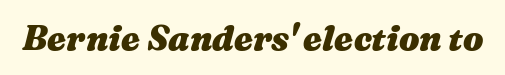
The image shows 34 px heavy, wide type, italic (leaning right); set normal letter spacing, not underlined; medium stroke contrast and a medium x-height.
